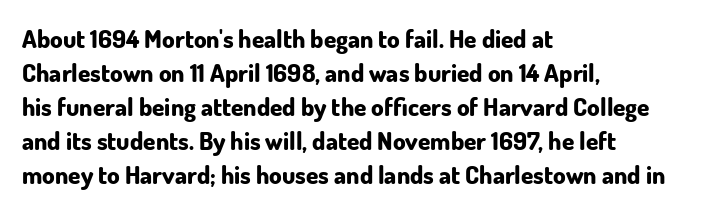
The image shows 25 px bold type, upright; set left-aligned, normal line spacing (1.36x), normal letter spacing, not underlined.
